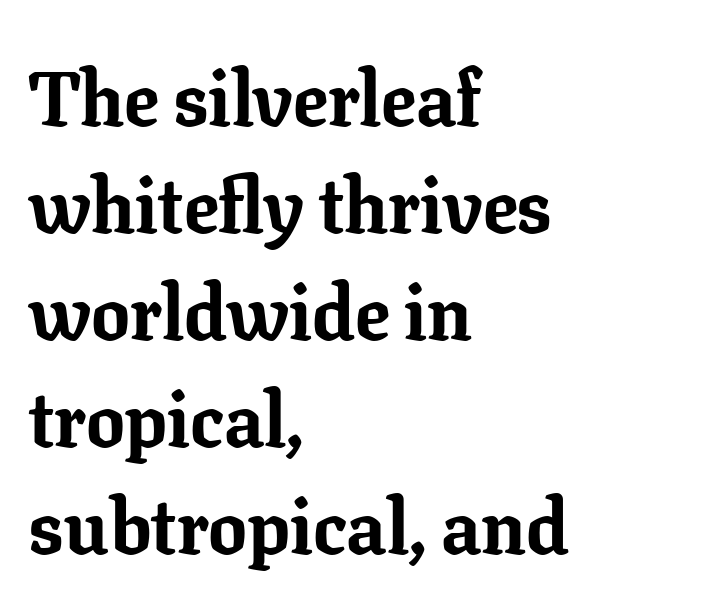
{"serif": "yes", "italic": "no", "bold": "yes", "weight": "bold", "width": "normal", "stroke_contrast": "low", "x_height": "medium", "monospaced": "no", "underline": "no", "align": "left", "line_spacing": "normal", "line_spacing_ratio": 1.39, "letter_spacing": "normal", "letter_spacing_em": 0.0, "glyph_px": 77}
